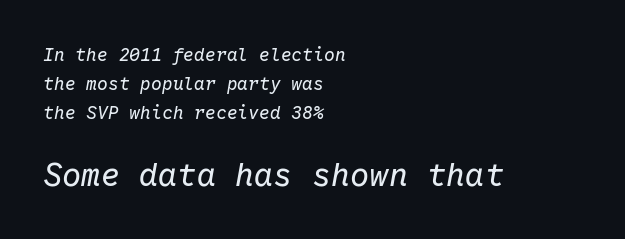
The letters march in equal steps, a hallmark of fixed-pitch type. The lines in this sample share a left origin and differ only in where they stop. Leading matches the norm, producing a regular column. The designer gave the closing block more size than the opening block.
